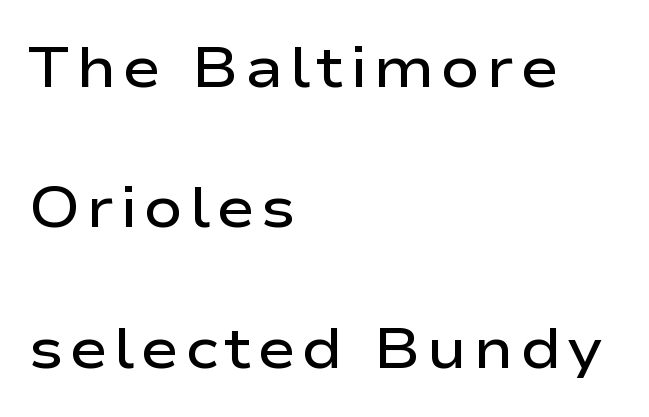
This sample has the flowing, uneven cadence of proportional lettering. The space directly below the letters is spotless. Do the letters lean? They stand straight. Weight: semibold (demi). Nope, no serifs anywhere on these letters. The ragged edge is on the right, which tells us the setting is flush left.
